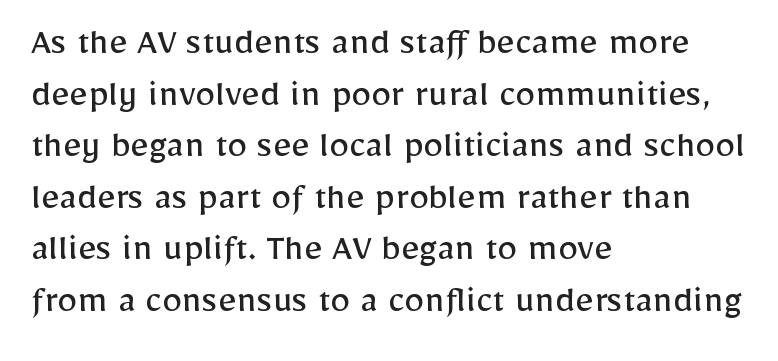
{"serif": "no", "italic": "no", "bold": "no", "weight": "regular", "width": "normal", "stroke_contrast": "low", "x_height": "medium", "monospaced": "no", "underline": "no", "align": "left", "line_spacing": "normal", "line_spacing_ratio": 1.29, "letter_spacing": "normal", "letter_spacing_em": 0.0, "glyph_px": 40}
